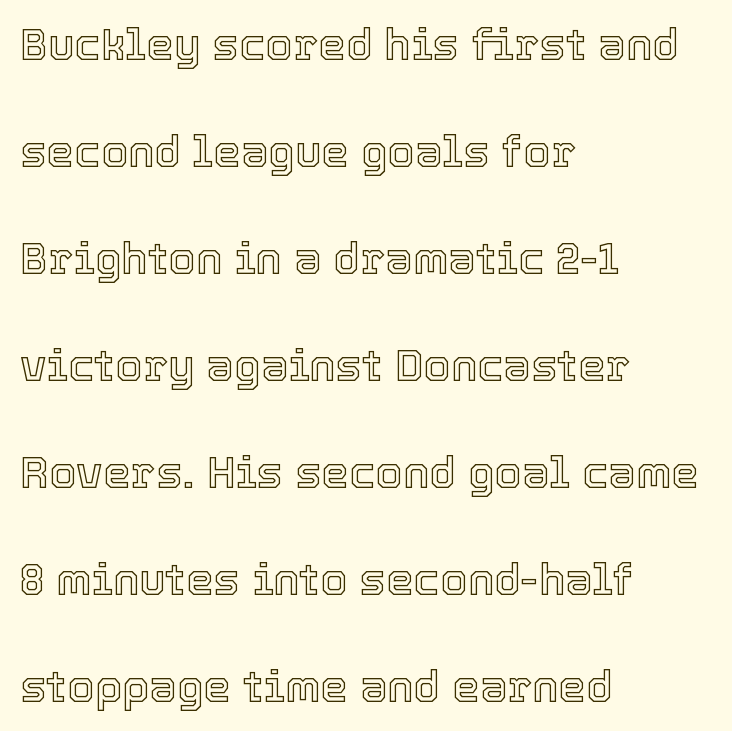
The image shows 44 px text type, upright; set left-aligned, loose line spacing (2.43x), normal letter spacing, not underlined; a medium x-height.
